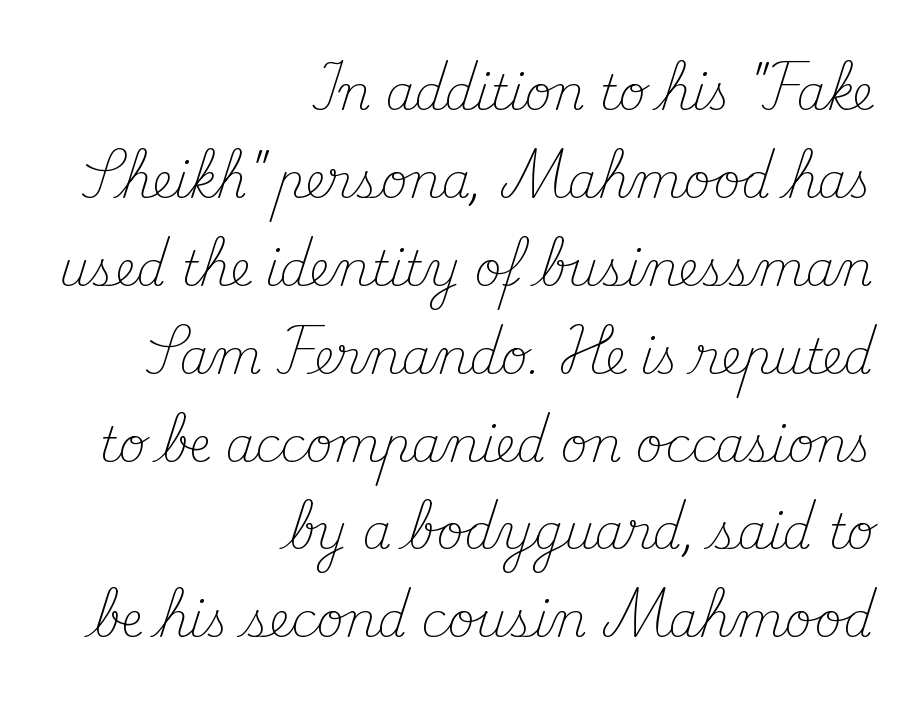
This reads as an unemphasized weight, regular at the heaviest. A typesetter would label this face a serif. Words float on clear page, feet unadorned. You could not count columns in this text — the font is proportionally spaced.
